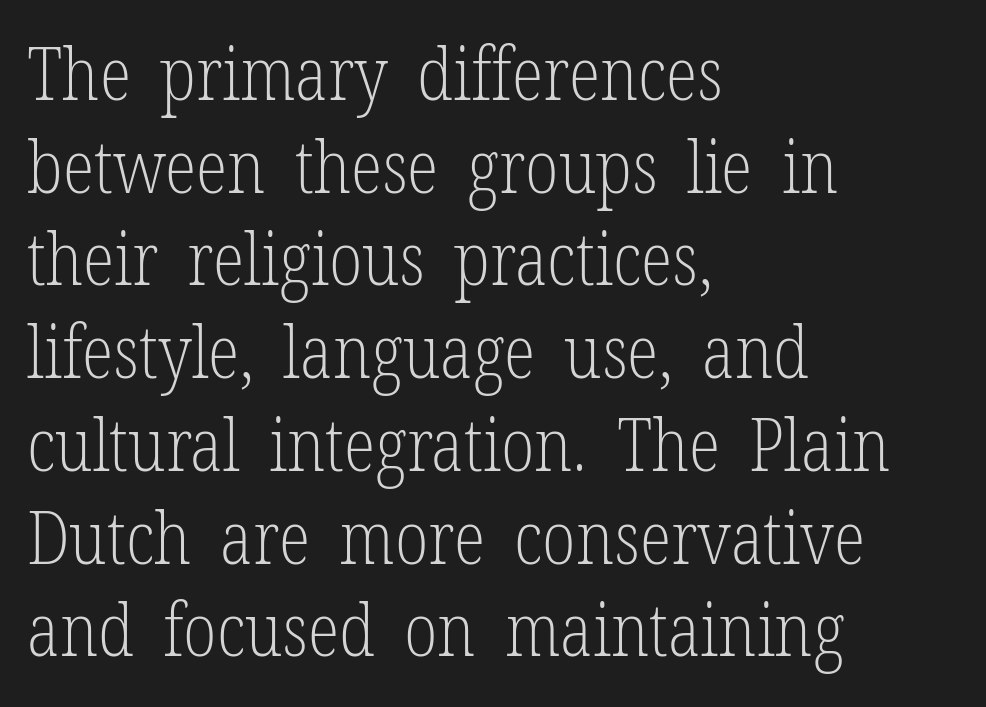
The image shows 73 px light, condensed serif type, upright; set left-aligned, normal line spacing (1.27x), normal letter spacing, not underlined; low stroke contrast and a medium x-height.
